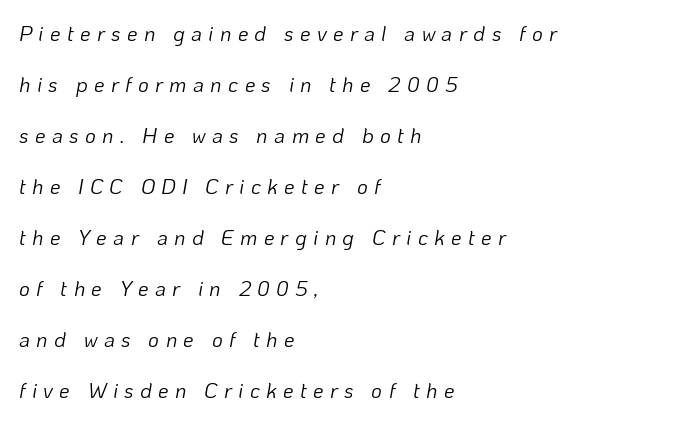
Q: Is the text bold? A: No.
Q: Is the text italic (slanted)? A: Yes, it leans right by about 10 degrees.
Q: Is the text underlined? A: No.
Q: How is the paragraph aligned? A: Left-aligned.
Q: Is the spacing between letters normal or unusually wide? A: Unusually wide.
Q: Is the spacing between lines tight, normal or loose? A: Loose.
